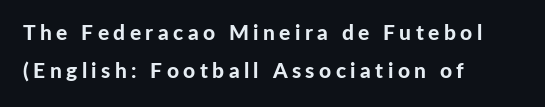
The image shows 21 px bold type, upright; set left-aligned, line spacing 1.82x, unusually wide letter spacing (+0.21 em), not underlined.
